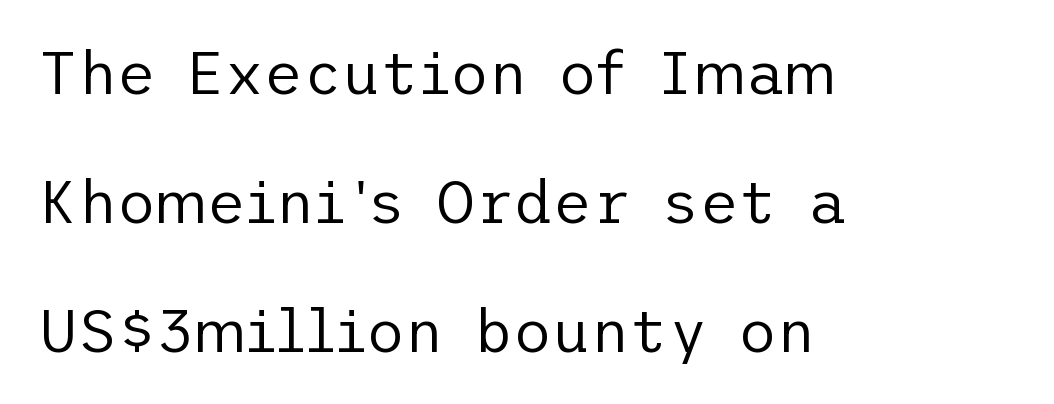
Does the leading feel generous? Absolutely, it's lavish. The lettering holds an erect, upright posture throughout. Nope, no serifs anywhere on these letters. Caption: multi-line text, flush left, ragged right.
